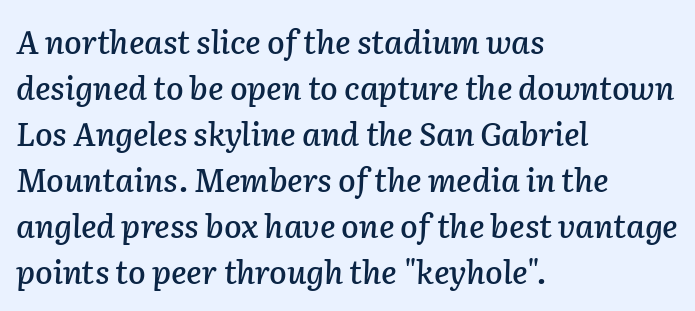
The image shows 32 px text type, italic (leaning right); set left-aligned, normal line spacing (1.44x), normal letter spacing, not underlined; low stroke contrast and a medium x-height.
